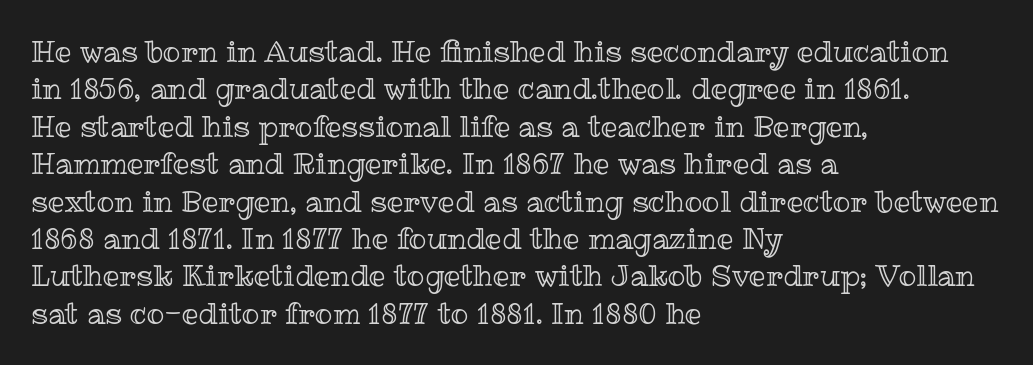
{"italic": "no", "width": "normal", "x_height": "medium", "monospaced": "no", "underline": "no", "align": "left", "line_spacing": "normal", "line_spacing_ratio": 1.29, "letter_spacing": "normal", "letter_spacing_em": 0.0, "glyph_px": 29}
